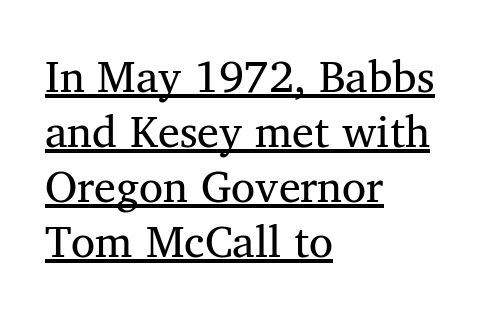
{"serif": "yes", "italic": "no", "bold": "no", "weight": "regular", "width": "normal", "stroke_contrast": "medium", "x_height": "medium", "monospaced": "no", "underline": "yes", "align": "left", "line_spacing": "normal", "line_spacing_ratio": 1.25, "letter_spacing": "normal", "letter_spacing_em": 0.0, "glyph_px": 44}
